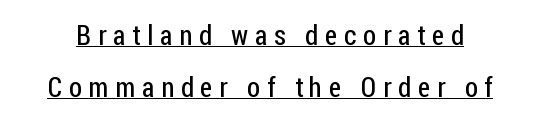
{"serif": "no", "italic": "no", "bold": "no", "weight": "regular", "width": "condensed", "stroke_contrast": "low", "x_height": "medium", "monospaced": "no", "underline": "yes", "line_spacing_ratio": 1.85, "letter_spacing": "wide", "letter_spacing_em": 0.24, "glyph_px": 28}
